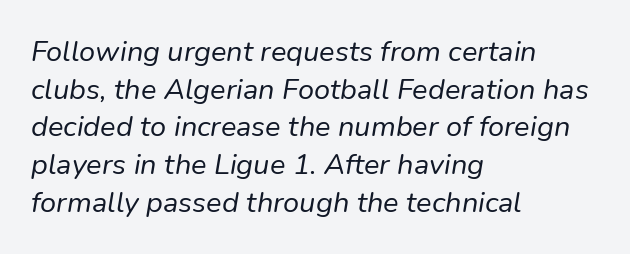
{"italic": "yes", "lean": "right", "slant_degrees": 9, "bold": "no", "weight": "regular", "width": "normal", "stroke_contrast": "low", "x_height": "medium", "monospaced": "no", "underline": "no", "align": "left", "line_spacing": "normal", "line_spacing_ratio": 1.3, "letter_spacing": "normal", "letter_spacing_em": 0.0, "glyph_px": 29}
